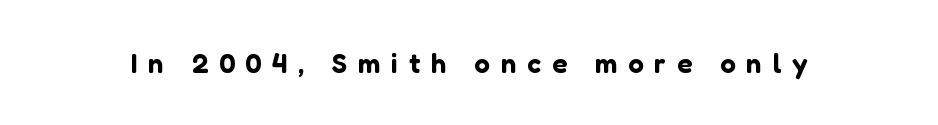
The image shows 28 px sans-serif type, upright; set unusually wide letter spacing (+0.38 em), not underlined; low stroke contrast and a medium x-height.
